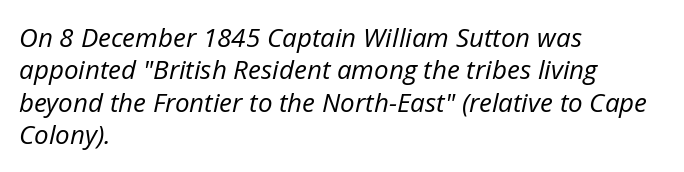
{"italic": "yes", "lean": "right", "slant_degrees": 12, "bold": "no", "underline": "no", "align": "left", "line_spacing": "normal", "line_spacing_ratio": 1.25, "letter_spacing": "normal", "letter_spacing_em": 0.0, "glyph_px": 26}
